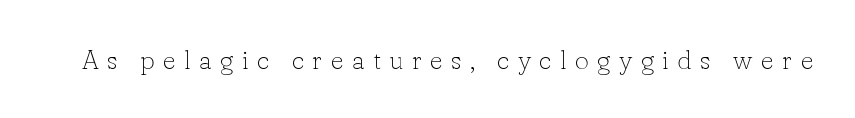
Q: Is the text bold? A: No.
Q: Is the text italic (slanted)? A: No, it is upright.
Q: Is the text underlined? A: No.
Q: Is the spacing between letters normal or unusually wide? A: Unusually wide.
